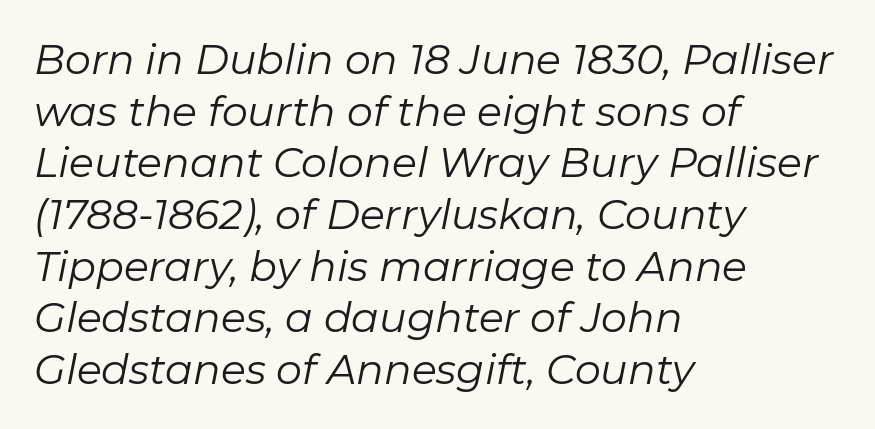
Q: Is the text bold? A: No.
Q: Is the text italic (slanted)? A: Yes, it leans right by about 11 degrees.
Q: Is the text underlined? A: No.
Q: How is the paragraph aligned? A: Left-aligned.
Q: Is the spacing between letters normal or unusually wide? A: Normal.
Q: Is the spacing between lines tight, normal or loose? A: Normal.
Q: Width (condensed, normal, or wide)? A: Normal.
Q: Stroke contrast? A: Low.
Q: x-height? A: Medium.
Q: Monospaced? A: No.
